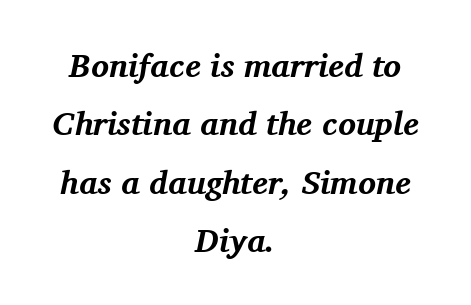
{"serif": "yes", "italic": "yes", "lean": "right", "slant_degrees": 11, "bold": "yes", "weight": "bold", "width": "normal", "stroke_contrast": "medium", "x_height": "medium", "monospaced": "no", "underline": "no", "align": "center", "line_spacing_ratio": 1.77, "letter_spacing": "normal", "letter_spacing_em": 0.0, "glyph_px": 33}
